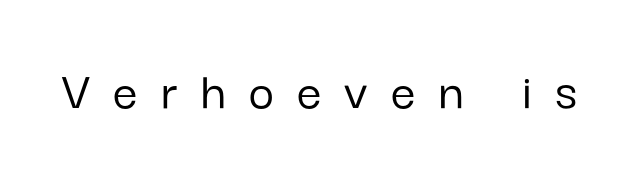
{"serif": "no", "italic": "no", "width": "normal", "stroke_contrast": "low", "x_height": "medium", "monospaced": "no", "underline": "no", "letter_spacing": "wide", "letter_spacing_em": 0.42, "glyph_px": 55}
